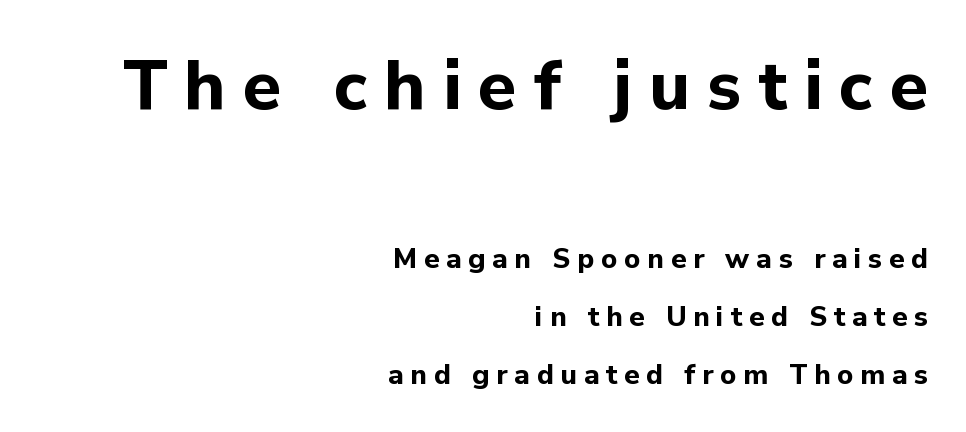
Q: Is the text bold? A: Yes.
Q: Is the text italic (slanted)? A: No, it is upright.
Q: Is the typeface a serif or a sans-serif typeface? A: Sans-serif.
Q: Is the text underlined? A: No.
Q: How is the paragraph aligned? A: Right-aligned.
Q: Is the spacing between letters normal or unusually wide? A: Unusually wide.
Q: Is the spacing between lines tight, normal or loose? A: Loose.
Q: Which block of text is set in a larger size, the first (top) or the second (bottom)? A: The first (top) one.
Q: Width (condensed, normal, or wide)? A: Normal.
Q: Stroke contrast? A: Low.
Q: x-height? A: Medium.
Q: Monospaced? A: No.
